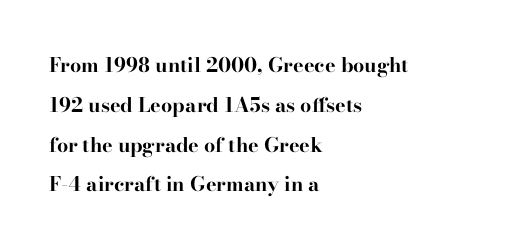
The image shows 20 px bold type, upright; set left-aligned, loose line spacing (1.99x), normal letter spacing, not underlined.
